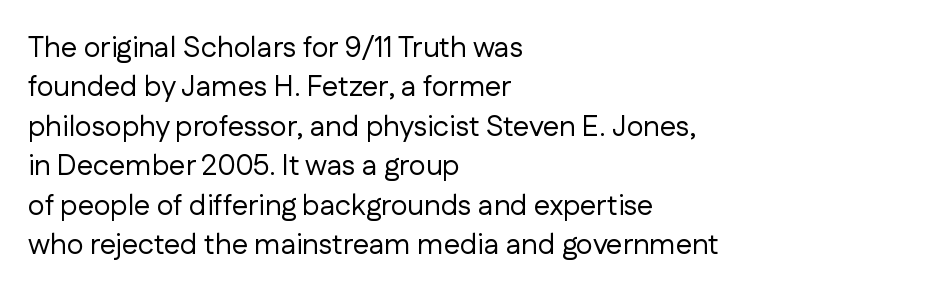
The image shows 29 px regular-weight sans-serif type, upright; set left-aligned, normal line spacing (1.36x), normal letter spacing, not underlined; low stroke contrast and a medium x-height.
